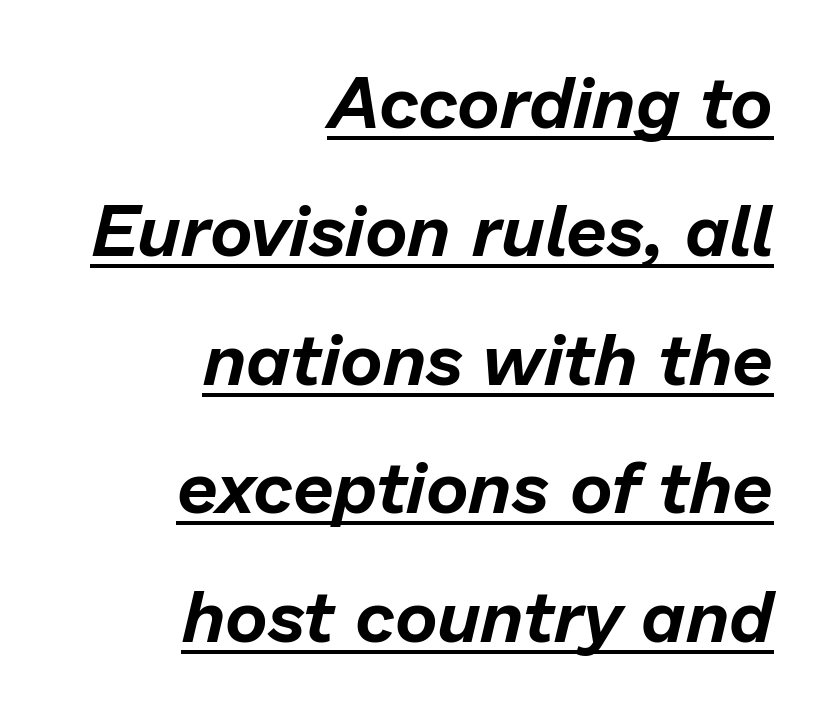
{"italic": "yes", "lean": "right", "slant_degrees": 13, "width": "normal", "stroke_contrast": "low", "x_height": "medium", "monospaced": "no", "underline": "yes", "align": "right", "line_spacing_ratio": 1.76, "letter_spacing": "normal", "letter_spacing_em": 0.0, "glyph_px": 73}
